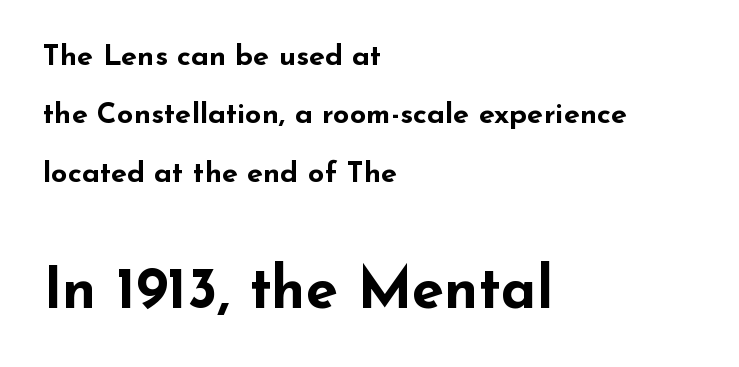
The image shows 58 px bold, wide sans-serif type, upright; set left-aligned, loose line spacing (2.01x), normal letter spacing, not underlined; the second (bottom) block is 2.0x larger; low stroke contrast and a small x-height.
